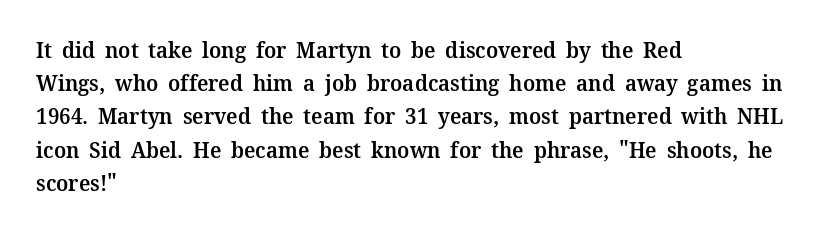
{"italic": "no", "bold": "semi", "underline": "no", "align": "left", "line_spacing": "normal", "line_spacing_ratio": 1.51, "letter_spacing": "normal", "letter_spacing_em": 0.0, "glyph_px": 22}
